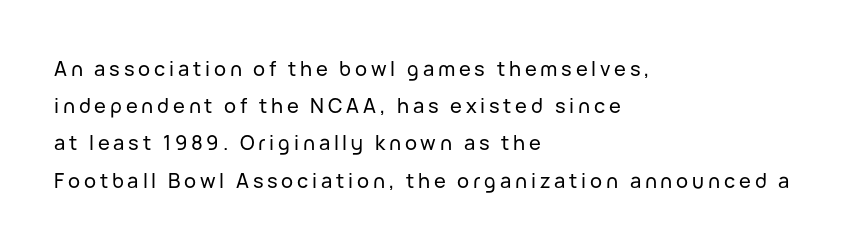
The text block is weighted toward the left margin, trailing off unevenly rightward. Every stem runs plumb, perpendicular to the baseline. Check under the words: just untouched page.
